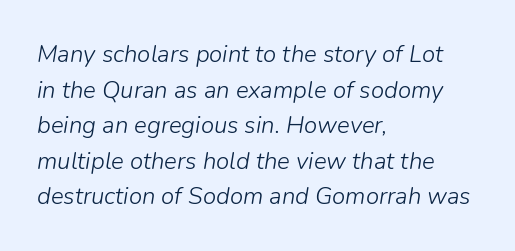
The image shows 24 px text type, italic (leaning right); set left-aligned, normal line spacing (1.48x), normal letter spacing, not underlined.
